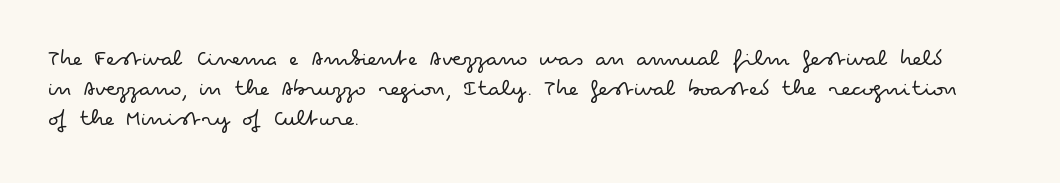
{"italic": "no", "bold": "no", "underline": "no", "align": "left", "line_spacing_ratio": 1.21, "letter_spacing": "normal", "letter_spacing_em": 0.0, "glyph_px": 25}
